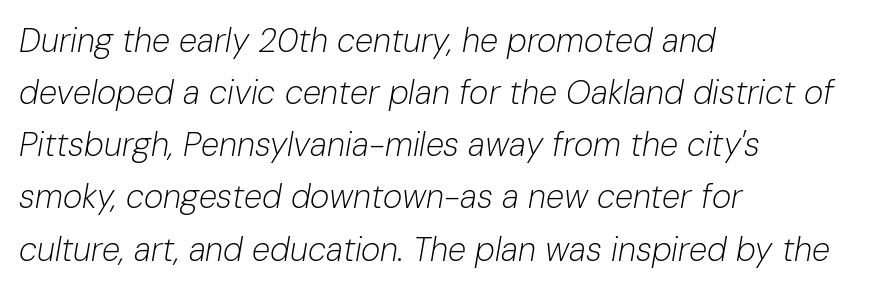
The image shows 33 px light type, italic (leaning right); set left-aligned, normal line spacing (1.58x), normal letter spacing, not underlined; low stroke contrast and a medium x-height.
